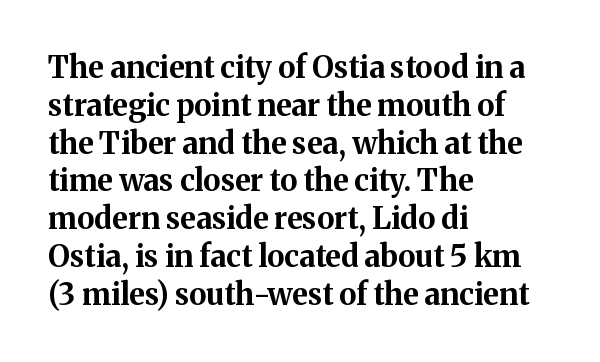
{"serif": "yes", "italic": "no", "bold": "yes", "weight": "bold", "width": "normal", "stroke_contrast": "medium", "x_height": "medium", "monospaced": "no", "underline": "no", "align": "left", "line_spacing": "normal", "line_spacing_ratio": 1.26, "letter_spacing": "normal", "letter_spacing_em": 0.0, "glyph_px": 30}
